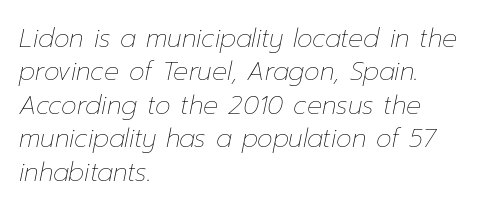
{"italic": "yes", "lean": "right", "slant_degrees": 12, "bold": "no", "underline": "no", "align": "left", "line_spacing": "normal", "line_spacing_ratio": 1.34, "letter_spacing": "normal", "letter_spacing_em": 0.0, "glyph_px": 25}
